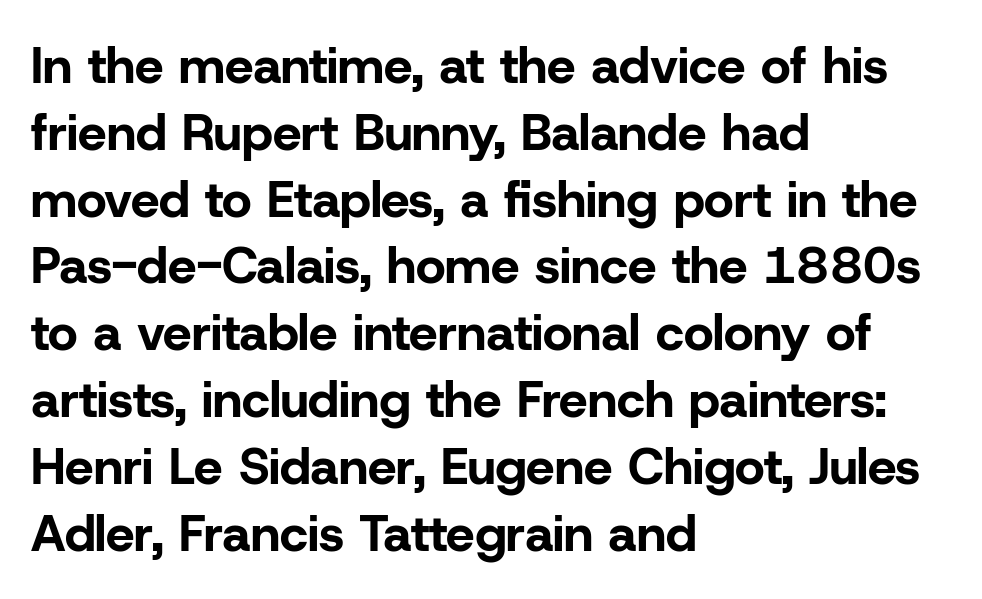
Q: Is the text bold? A: Yes.
Q: Is the text italic (slanted)? A: No, it is upright.
Q: Is the typeface a serif or a sans-serif typeface? A: Sans-serif.
Q: Is the text underlined? A: No.
Q: How is the paragraph aligned? A: Left-aligned.
Q: Is the spacing between letters normal or unusually wide? A: Normal.
Q: Is the spacing between lines tight, normal or loose? A: Normal.
Q: Width (condensed, normal, or wide)? A: Normal.
Q: Stroke contrast? A: Low.
Q: x-height? A: Medium.
Q: Monospaced? A: No.
